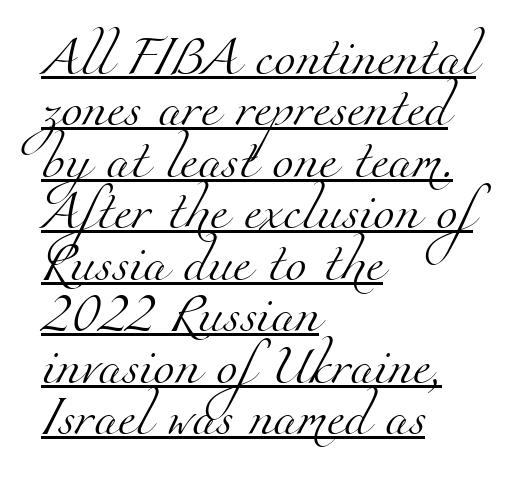
The image shows 39 px light serif type; set left-aligned, normal line spacing (1.32x), normal letter spacing, underlined; medium stroke contrast and a small x-height.
